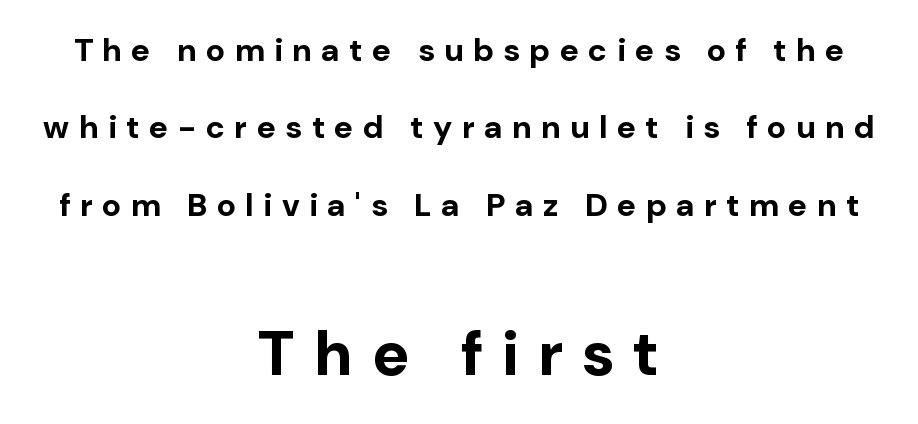
{"serif": "no", "italic": "no", "bold": "yes", "weight": "bold", "width": "normal", "stroke_contrast": "low", "x_height": "medium", "monospaced": "no", "underline": "no", "align": "center", "line_spacing": "loose", "line_spacing_ratio": 2.42, "letter_spacing": "wide", "letter_spacing_em": 0.3, "larger_block": "second", "size_ratio": 1.97, "glyph_px": 63}
